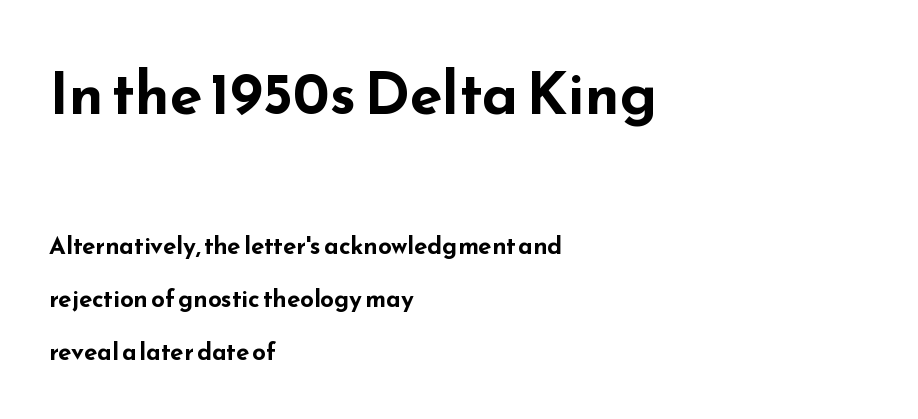
Where is the straight margin? On the left. These lines carry a lot of weight — the face is fully bold. Note: no serifs on the glyphs. Honestly, there is no underline to notice here at all. Every stem runs plumb, perpendicular to the baseline.
